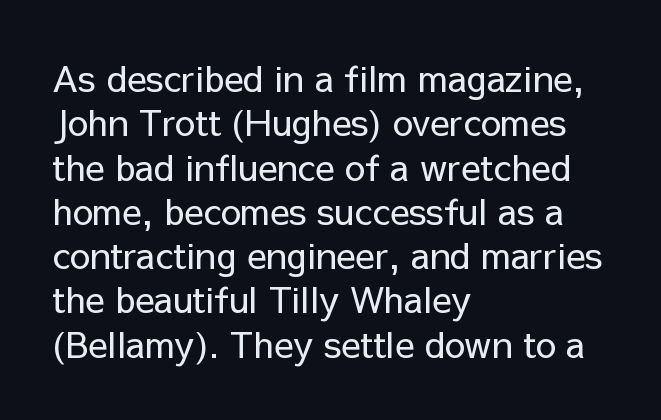
Q: Is the text bold? A: No.
Q: Is the text italic (slanted)? A: No, it is upright.
Q: Is the typeface a serif or a sans-serif typeface? A: Sans-serif.
Q: Is the text underlined? A: No.
Q: How is the paragraph aligned? A: Left-aligned.
Q: Is the spacing between letters normal or unusually wide? A: Normal.
Q: Width (condensed, normal, or wide)? A: Normal.
Q: Stroke contrast? A: Low.
Q: x-height? A: Medium.
Q: Monospaced? A: No.
